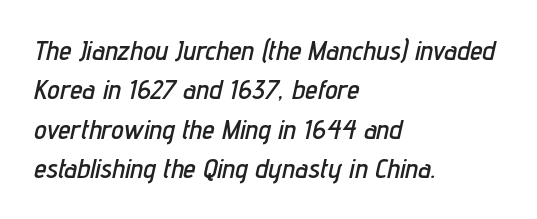
{"italic": "yes", "lean": "right", "slant_degrees": 12, "width": "condensed", "stroke_contrast": "low", "x_height": "medium", "monospaced": "no", "underline": "no", "align": "left", "line_spacing": "normal", "line_spacing_ratio": 1.41, "letter_spacing": "normal", "letter_spacing_em": 0.0, "glyph_px": 28}
